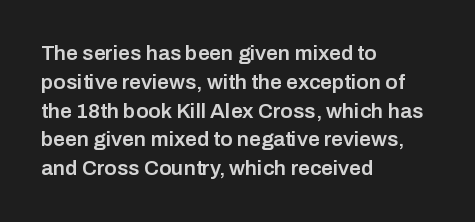
{"italic": "no", "bold": "semi", "underline": "no", "align": "left", "line_spacing": "normal", "line_spacing_ratio": 1.37, "letter_spacing": "normal", "letter_spacing_em": 0.0, "glyph_px": 21}
